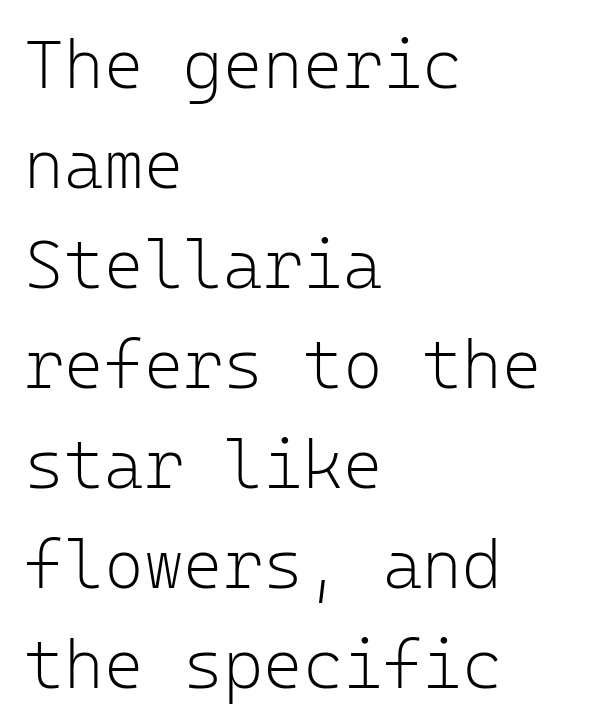
The image shows 68 px light sans-serif type, upright, monospaced; set left-aligned, normal line spacing (1.47x), normal letter spacing, not underlined; low stroke contrast and a medium x-height.
